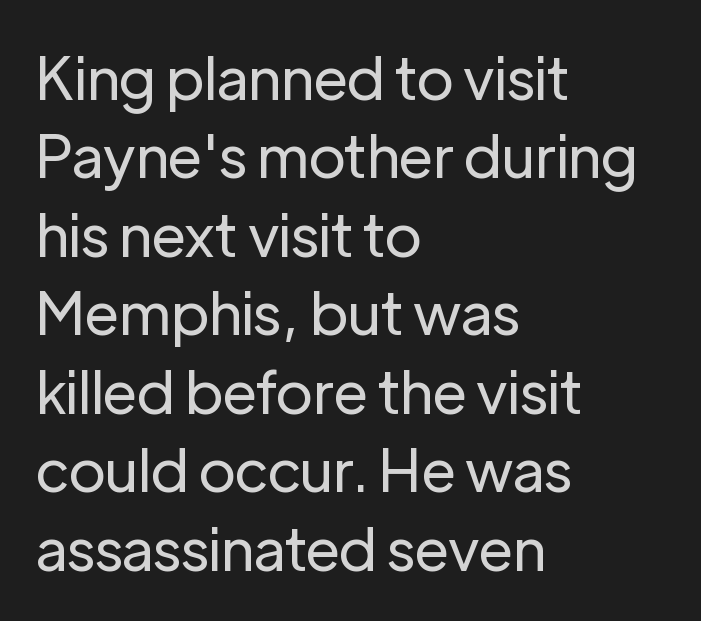
{"serif": "no", "italic": "no", "bold": "no", "weight": "regular", "width": "normal", "stroke_contrast": "low", "x_height": "medium", "monospaced": "no", "underline": "no", "align": "left", "line_spacing": "normal", "line_spacing_ratio": 1.33, "letter_spacing": "normal", "letter_spacing_em": 0.0, "glyph_px": 59}
